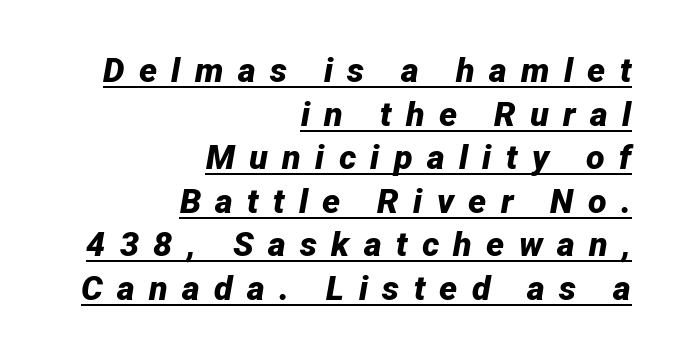
Would a proofreader flag this as italicized? Yes. You could not count columns in this text — the font is proportionally spaced. Typeset ragged left — the right edge is the straight one. Line spacing here is normal.
